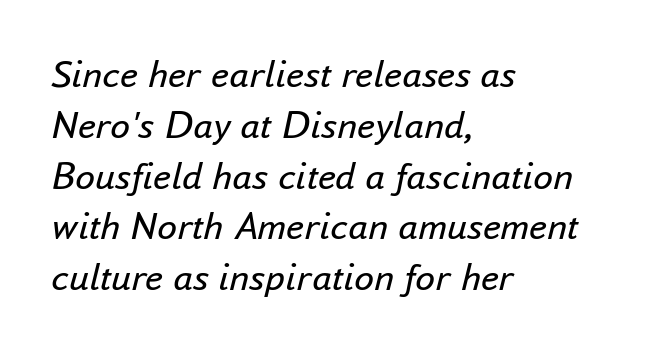
{"italic": "yes", "lean": "right", "slant_degrees": 16, "bold": "no", "weight": "regular", "width": "normal", "stroke_contrast": "low", "x_height": "small", "monospaced": "no", "underline": "no", "align": "left", "line_spacing": "normal", "line_spacing_ratio": 1.27, "letter_spacing": "normal", "letter_spacing_em": 0.0, "glyph_px": 40}
